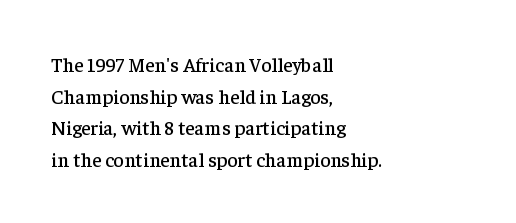
{"italic": "no", "underline": "no", "align": "left", "line_spacing": "normal", "line_spacing_ratio": 1.58, "letter_spacing": "normal", "letter_spacing_em": 0.0, "glyph_px": 20}
